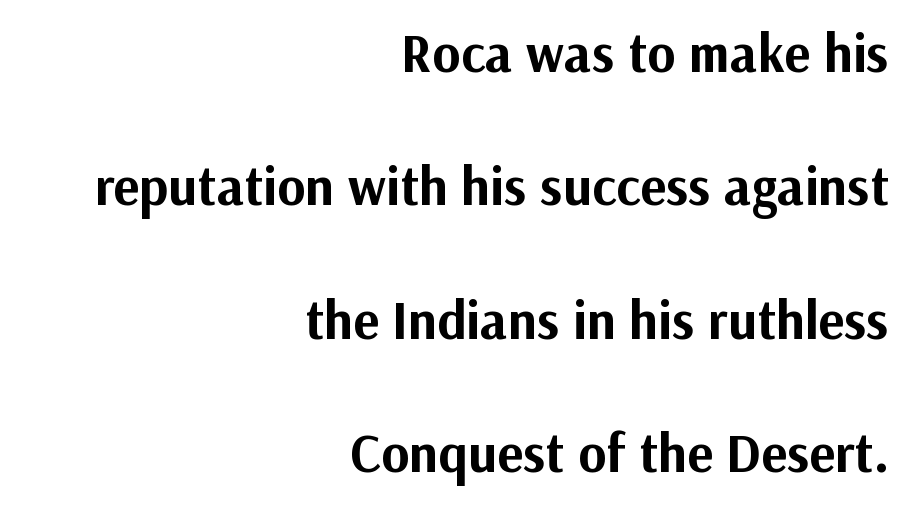
The image shows 54 px bold sans-serif type, upright; set right-aligned, loose line spacing (2.47x), normal letter spacing, not underlined; medium stroke contrast and a medium x-height.
